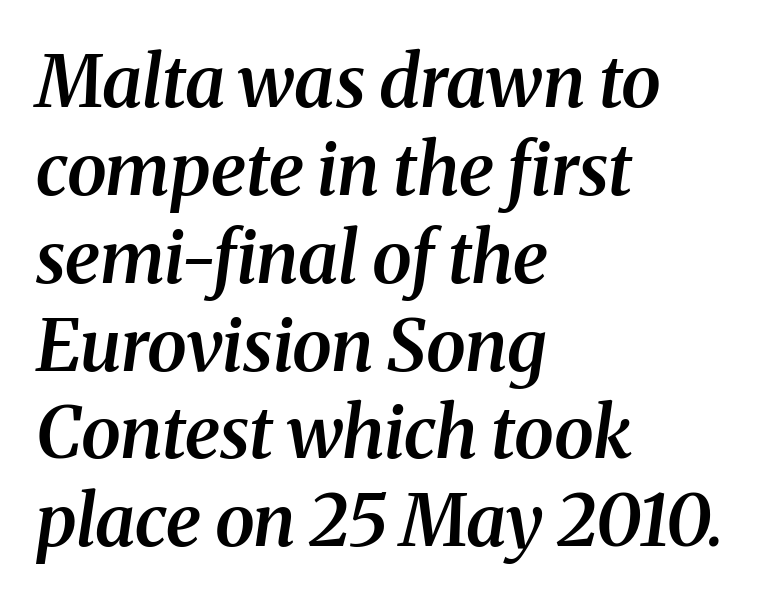
Type style note: has serifs. The words here are not underlined. The rendering uses natural spacing where letterforms have individual widths. Is the type bold? Partly — it's a semibold, heavier than regular but not fully bold. Is the block centered? No — it sits flush against the left margin. Rendered with sloped, italic letterforms.
